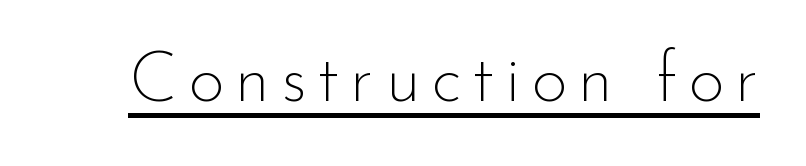
{"serif": "no", "italic": "no", "bold": "no", "weight": "thin", "width": "normal", "stroke_contrast": "low", "x_height": "small", "monospaced": "no", "underline": "yes", "glyph_px": 71}
